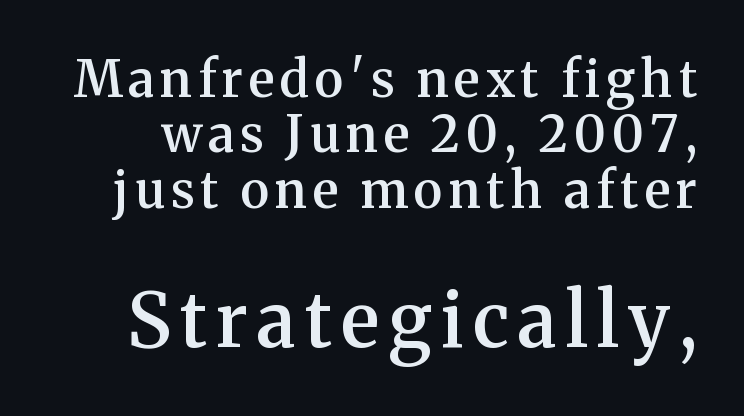
The image shows 75 px semibold serif type, upright; set tight line spacing (1.11x), not underlined; the second (bottom) block is 1.5x larger; medium stroke contrast and a medium x-height.
